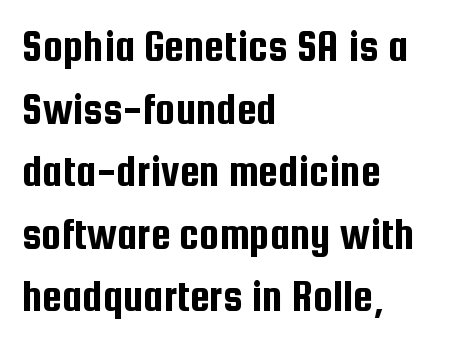
Q: Is the text italic (slanted)? A: No, it is upright.
Q: Is the typeface a serif or a sans-serif typeface? A: Sans-serif.
Q: Is the text underlined? A: No.
Q: How is the paragraph aligned? A: Left-aligned.
Q: Is the spacing between letters normal or unusually wide? A: Normal.
Q: Is the spacing between lines tight, normal or loose? A: Normal.
Q: Width (condensed, normal, or wide)? A: Condensed.
Q: Stroke contrast? A: Low.
Q: x-height? A: Medium.
Q: Monospaced? A: No.
